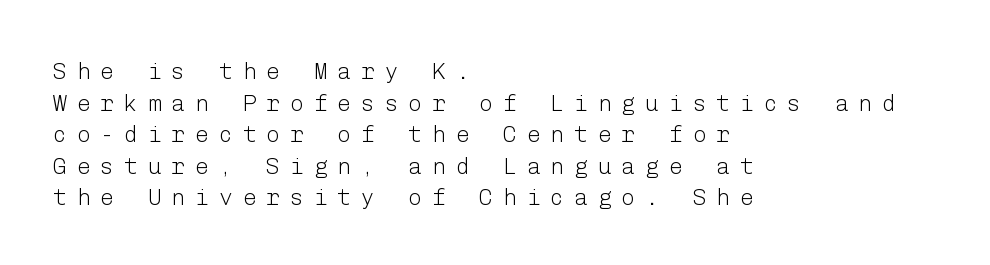
How would I describe the line gaps? Plain and ordinary. This rendering features lettering with no underline. If you drew a ruler down the left edge, every line would touch it. Rendered with straight, roman letterforms. Letters have the restrained weight of plain body copy at most.
